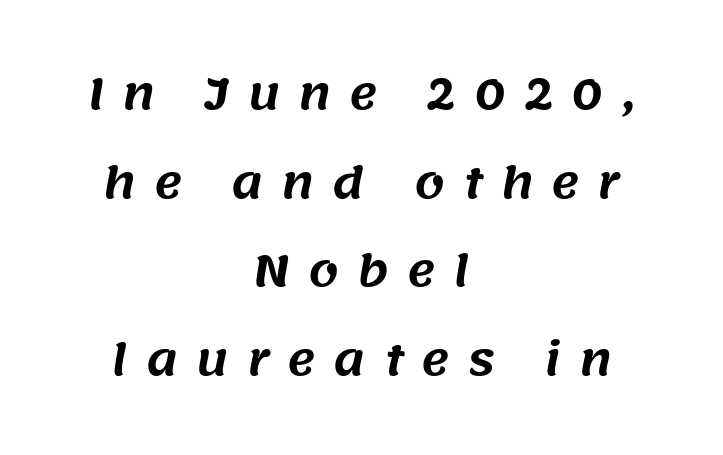
Q: Is the typeface a serif or a sans-serif typeface? A: Sans-serif.
Q: Is the text underlined? A: No.
Q: How is the paragraph aligned? A: Centered.
Q: Is the spacing between letters normal or unusually wide? A: Unusually wide.
Q: Is the spacing between lines tight, normal or loose? A: Loose.
Q: Width (condensed, normal, or wide)? A: Normal.
Q: Stroke contrast? A: Medium.
Q: x-height? A: Large.
Q: Monospaced? A: No.
